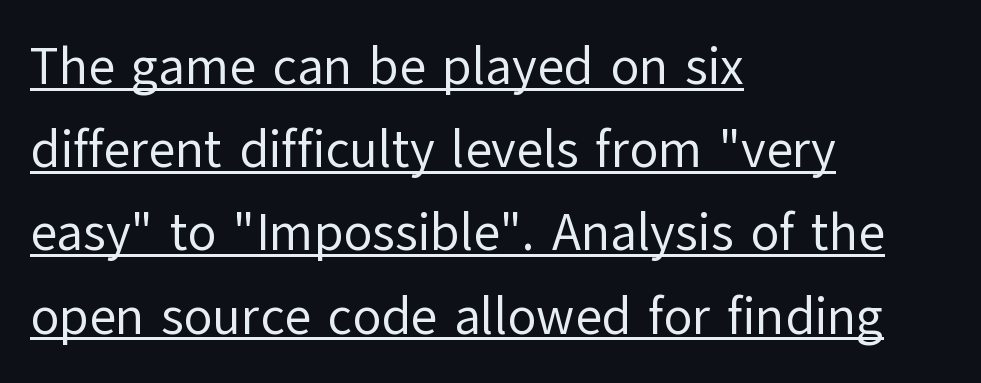
The image shows 52 px regular-weight sans-serif type, upright; set left-aligned, normal line spacing (1.6x), normal letter spacing, underlined; low stroke contrast and a medium x-height.
